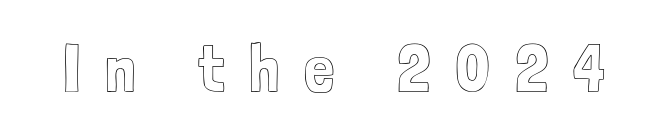
{"italic": "no", "width": "condensed", "x_height": "medium", "monospaced": "no", "underline": "no", "letter_spacing": "wide", "letter_spacing_em": 0.36, "glyph_px": 68}
